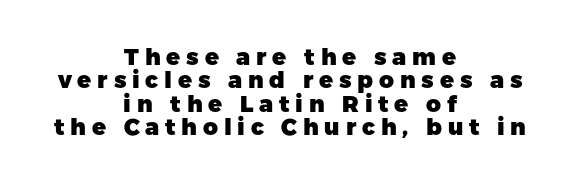
Q: Is the text bold? A: Yes.
Q: Is the text italic (slanted)? A: No, it is upright.
Q: Is the text underlined? A: No.
Q: How is the paragraph aligned? A: Centered.
Q: Is the spacing between letters normal or unusually wide? A: Unusually wide.
Q: Is the spacing between lines tight, normal or loose? A: Tight.
